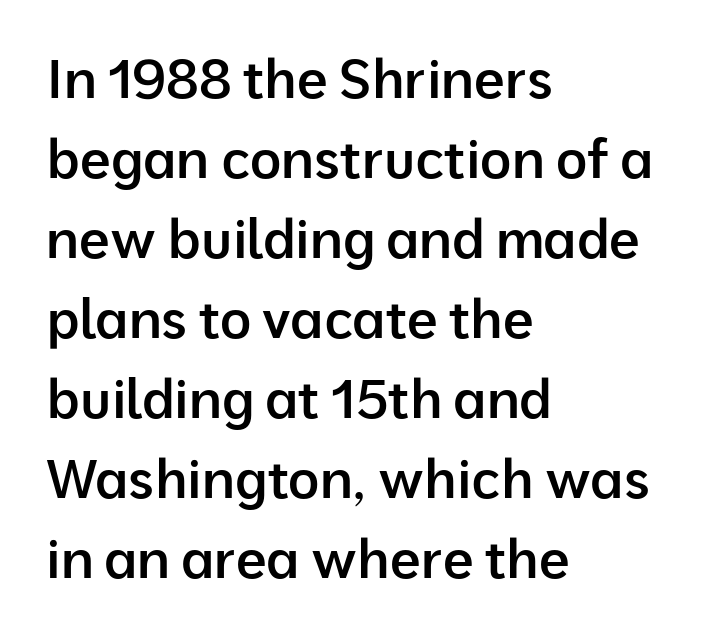
The image shows 54 px semibold sans-serif type, upright; set left-aligned, normal line spacing (1.48x), normal letter spacing, not underlined; low stroke contrast and a medium x-height.
